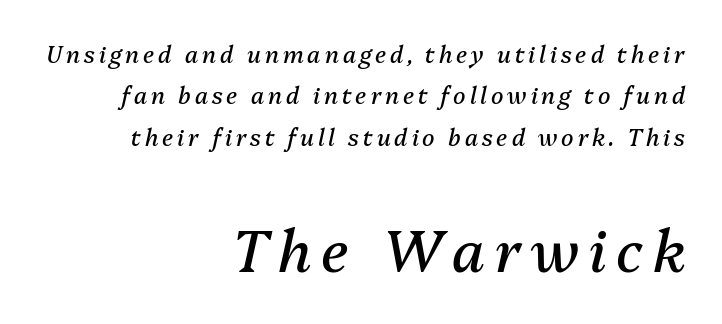
Underlining? Definitely not there. Unbolded letterforms with no extra heft. Note the varied advance widths — an 'i' is clearly narrower than an 'm'. Compared with ordinary roman type, these characters are visibly tilted.
